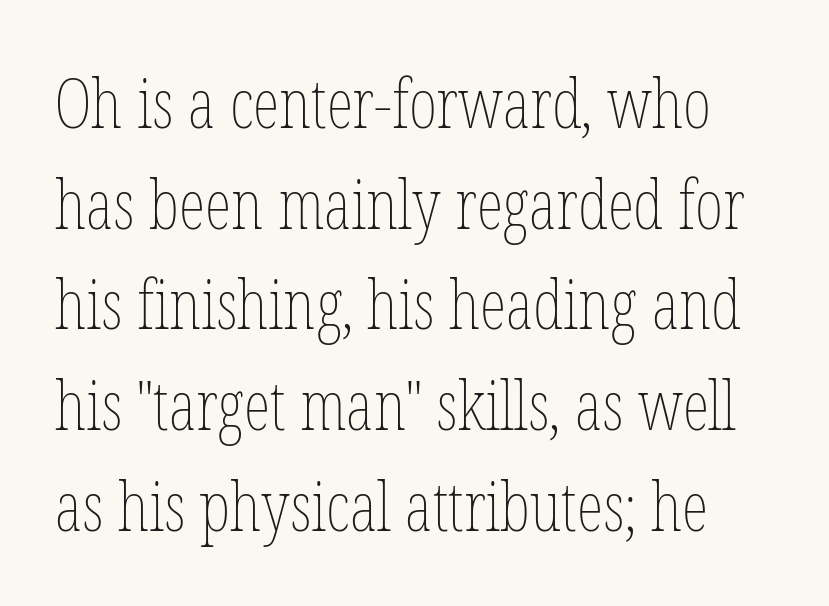
{"italic": "no", "bold": "no", "weight": "thin", "width": "condensed", "stroke_contrast": "low", "x_height": "medium", "monospaced": "no", "underline": "no", "line_spacing": "normal", "line_spacing_ratio": 1.48, "letter_spacing": "normal", "letter_spacing_em": 0.0, "glyph_px": 68}
